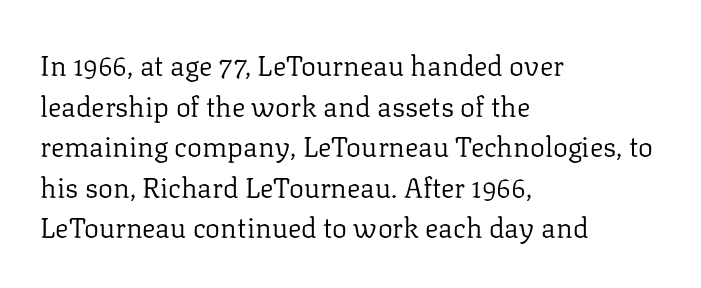
Typeset ragged right — the left edge is the straight one. Is there any slant? The stems are plumb. Do the characters align in a grid? No, the font is proportional. Is the letter spacing exaggerated? No — it looks like the ordinary default. The space between consecutive lines is moderate. Serif or sans? Serif — the stroke terminals have little feet.
